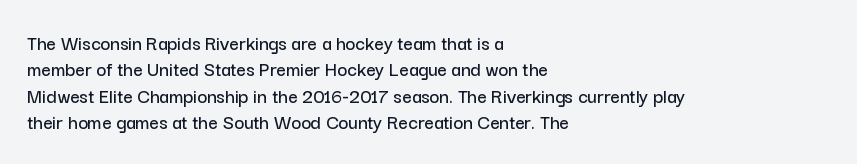
The image shows 21 px text type, upright; set left-aligned, normal line spacing (1.26x), normal letter spacing, not underlined.
